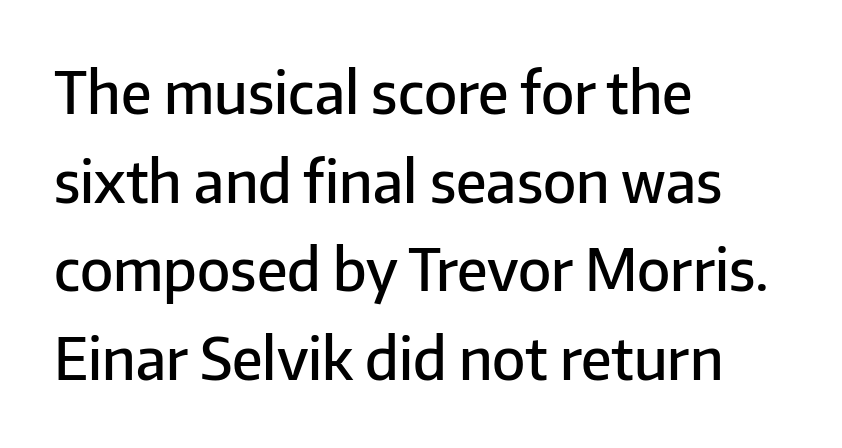
Q: Is the text bold? A: Semi-bold.
Q: Is the text italic (slanted)? A: No, it is upright.
Q: Is the typeface a serif or a sans-serif typeface? A: Sans-serif.
Q: Is the text underlined? A: No.
Q: How is the paragraph aligned? A: Left-aligned.
Q: Is the spacing between letters normal or unusually wide? A: Normal.
Q: Is the spacing between lines tight, normal or loose? A: Normal.
Q: Width (condensed, normal, or wide)? A: Normal.
Q: Stroke contrast? A: Low.
Q: x-height? A: Medium.
Q: Monospaced? A: No.
